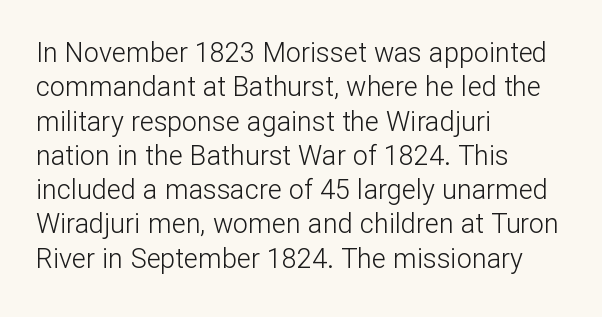
The image shows 27 px text type, upright; set left-aligned, normal line spacing (1.27x), normal letter spacing, not underlined.
